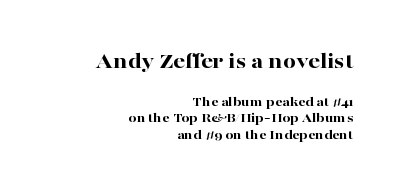
Q: Is the text bold? A: Yes.
Q: Is the text italic (slanted)? A: No, it is upright.
Q: Is the text underlined? A: No.
Q: How is the paragraph aligned? A: Right-aligned.
Q: Is the spacing between letters normal or unusually wide? A: Normal.
Q: Which block of text is set in a larger size, the first (top) or the second (bottom)? A: The first (top) one.
